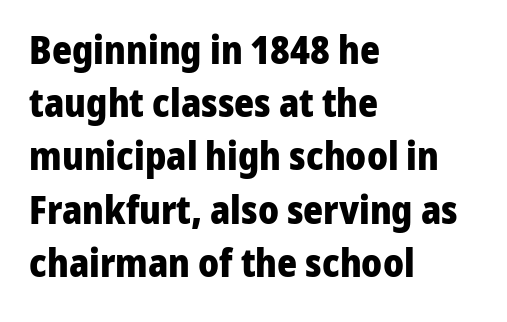
Typographically, this falls in the sans-serif category. Unmarked baselines from the first word to the last. Students, this is bold: see how much ink each stroke carries. The font's upright variant was chosen for this text. This block has exactly the height ordinary leading produces. Line beginnings align vertically; line endings do not.
